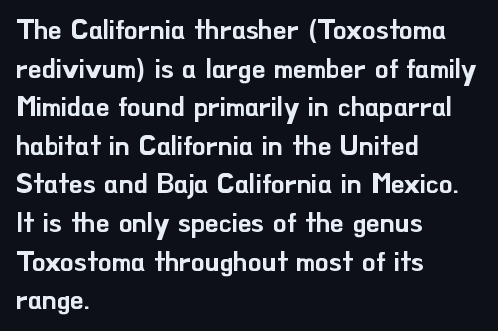
{"italic": "no", "underline": "no", "align": "left", "line_spacing": "normal", "line_spacing_ratio": 1.43, "letter_spacing": "normal", "letter_spacing_em": 0.0, "glyph_px": 27}
